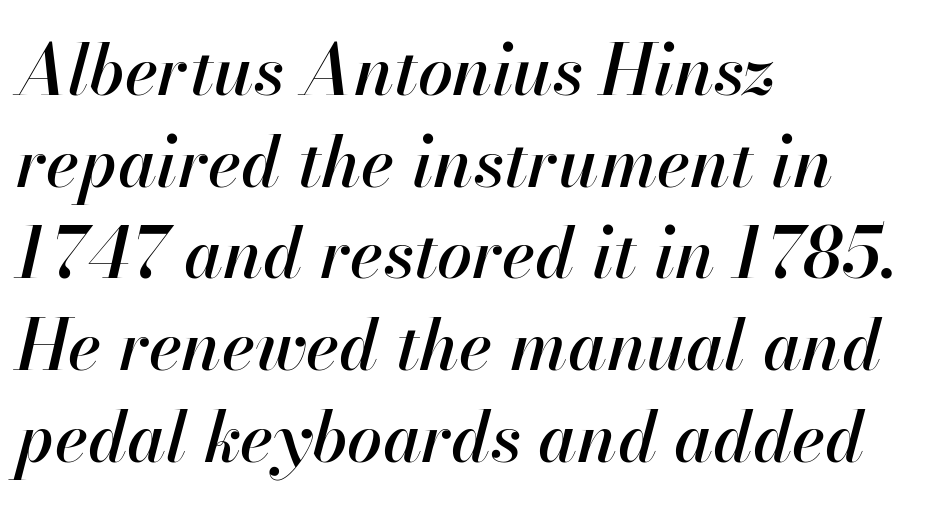
{"italic": "yes", "lean": "right", "slant_degrees": 13, "width": "normal", "stroke_contrast": "high", "x_height": "small", "monospaced": "no", "underline": "no", "align": "left", "line_spacing": "normal", "line_spacing_ratio": 1.31, "letter_spacing": "normal", "letter_spacing_em": 0.0, "glyph_px": 70}
